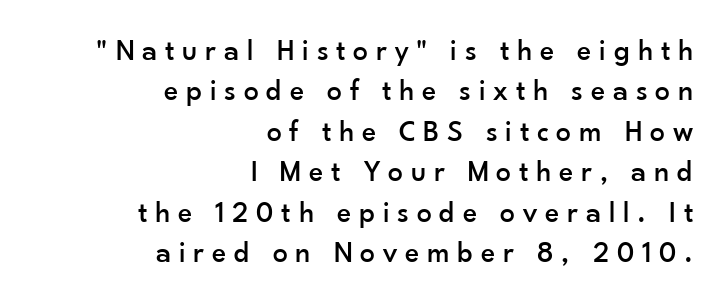
The lettering stays uniformly vertical, giving the passage a roman look. Bare-footed words on every line. Do the characters align in a grid? No, the font is proportional. A typesetter would label this face a sans. The typesetter chose a ragged-left arrangement here.
